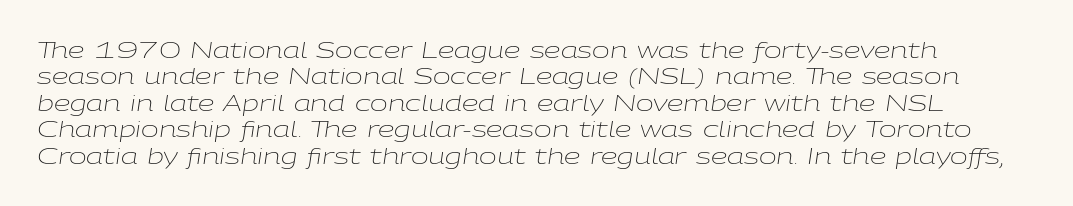
Beneath every word, the page is bare. Letters have the restrained weight of plain body copy at most. The passage shown stacks its lines at a standard gap. A typesetter would mark this as italic.
